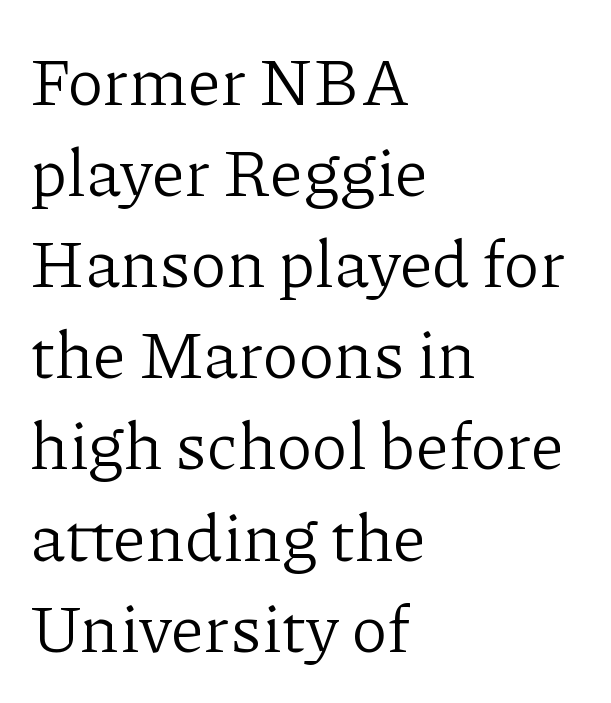
The image shows 67 px light serif type, upright; set left-aligned, normal line spacing (1.36x), normal letter spacing, not underlined; low stroke contrast and a medium x-height.
